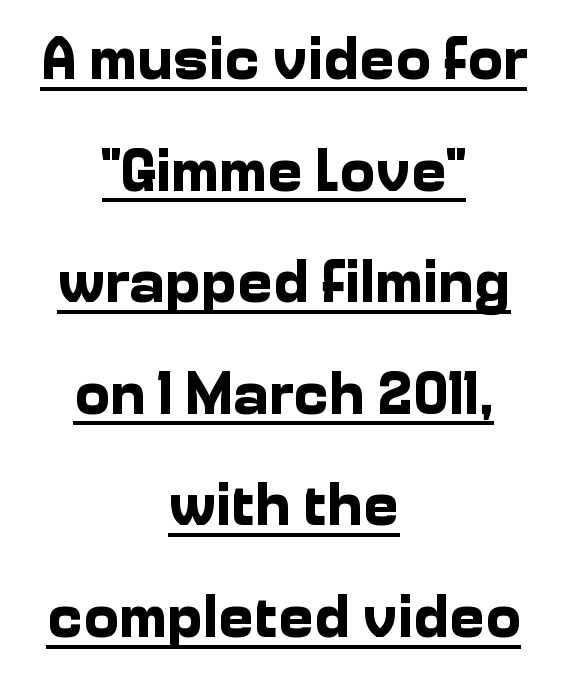
{"serif": "no", "italic": "no", "bold": "yes", "weight": "bold", "width": "normal", "stroke_contrast": "low", "x_height": "medium", "monospaced": "no", "underline": "yes", "align": "center", "line_spacing_ratio": 1.86, "letter_spacing": "normal", "letter_spacing_em": 0.0, "glyph_px": 60}
